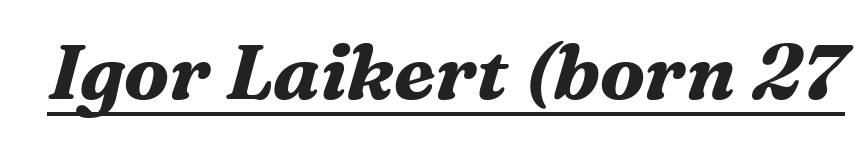
{"serif": "yes", "italic": "yes", "lean": "right", "slant_degrees": 16, "bold": "yes", "weight": "bold", "width": "normal", "stroke_contrast": "medium", "x_height": "medium", "monospaced": "no", "underline": "yes", "letter_spacing": "normal", "letter_spacing_em": 0.0, "glyph_px": 78}
